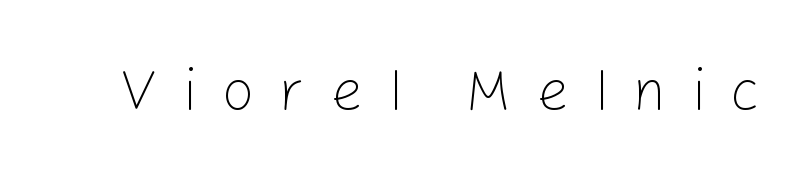
The image shows 57 px light sans-serif type, upright; set unusually wide letter spacing (+0.44 em), not underlined; low stroke contrast and a medium x-height.
